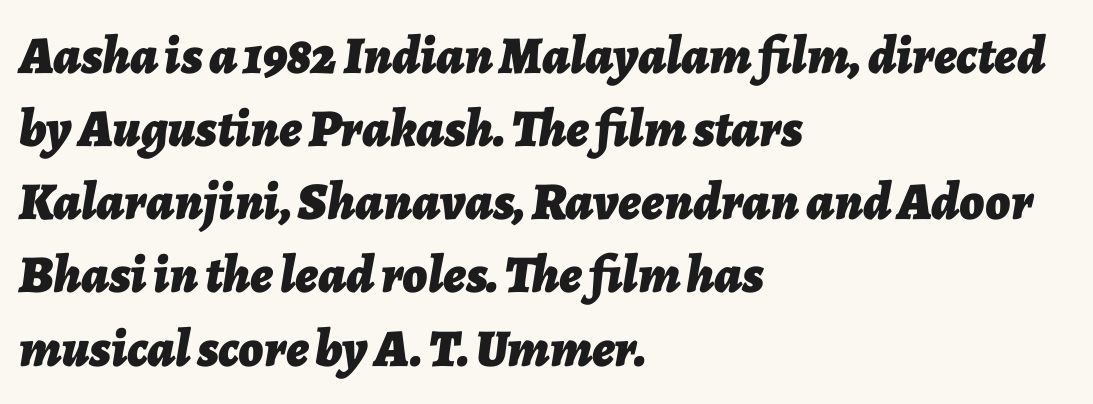
{"italic": "yes", "lean": "right", "slant_degrees": 7, "bold": "yes", "weight": "bold", "width": "normal", "stroke_contrast": "low", "x_height": "medium", "monospaced": "no", "underline": "no", "align": "left", "line_spacing": "normal", "line_spacing_ratio": 1.38, "letter_spacing": "normal", "letter_spacing_em": 0.0, "glyph_px": 53}
